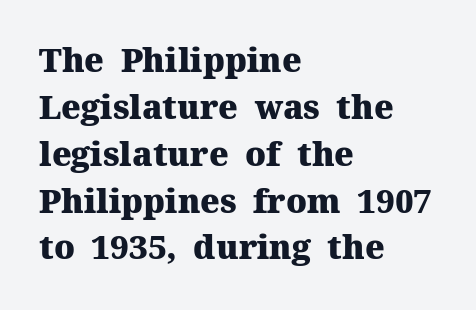
The image shows 33 px heavy serif type, upright; set left-aligned, normal line spacing (1.42x), normal letter spacing, not underlined; medium stroke contrast and a medium x-height.
